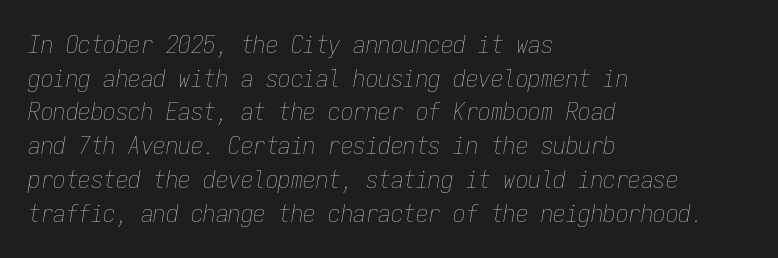
Q: Is the text bold? A: No.
Q: Is the text italic (slanted)? A: Yes, it leans right by about 9 degrees.
Q: Is the text underlined? A: No.
Q: How is the paragraph aligned? A: Left-aligned.
Q: Is the spacing between letters normal or unusually wide? A: Normal.
Q: Is the spacing between lines tight, normal or loose? A: Normal.
